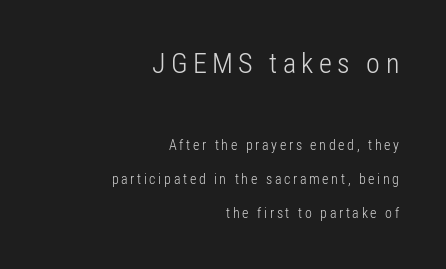
The image shows 28 px light, condensed sans-serif type, upright; set right-aligned, loose line spacing (2.42x), not underlined; the first (top) block is 2.0x larger; low stroke contrast and a medium x-height.
